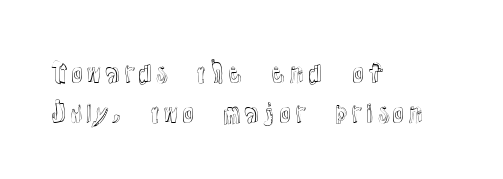
{"italic": "no", "underline": "no", "align": "left", "line_spacing": "normal", "line_spacing_ratio": 1.53, "letter_spacing": "normal", "letter_spacing_em": 0.0, "glyph_px": 26}
